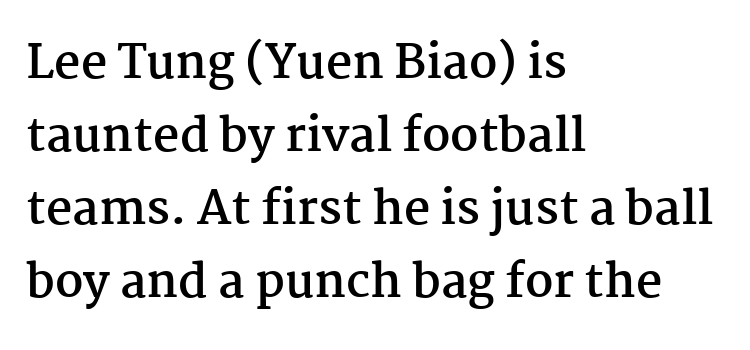
Q: Is the text bold? A: Yes.
Q: Is the text italic (slanted)? A: No, it is upright.
Q: Is the typeface a serif or a sans-serif typeface? A: Serif.
Q: Is the text underlined? A: No.
Q: How is the paragraph aligned? A: Left-aligned.
Q: Is the spacing between letters normal or unusually wide? A: Normal.
Q: Is the spacing between lines tight, normal or loose? A: Normal.
Q: Width (condensed, normal, or wide)? A: Normal.
Q: Stroke contrast? A: Medium.
Q: x-height? A: Medium.
Q: Monospaced? A: No.
